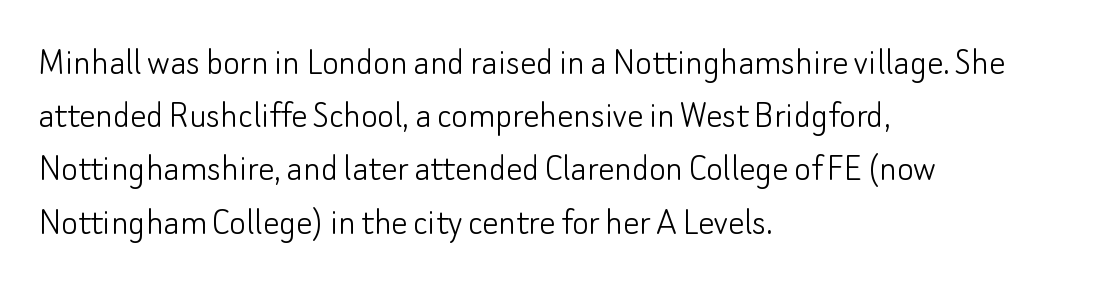
Q: Is the text bold? A: No.
Q: Is the text italic (slanted)? A: No, it is upright.
Q: Is the typeface a serif or a sans-serif typeface? A: Sans-serif.
Q: Is the text underlined? A: No.
Q: How is the paragraph aligned? A: Left-aligned.
Q: Is the spacing between letters normal or unusually wide? A: Normal.
Q: Is the spacing between lines tight, normal or loose? A: Normal.
Q: Width (condensed, normal, or wide)? A: Normal.
Q: Stroke contrast? A: Low.
Q: x-height? A: Small.
Q: Monospaced? A: No.
